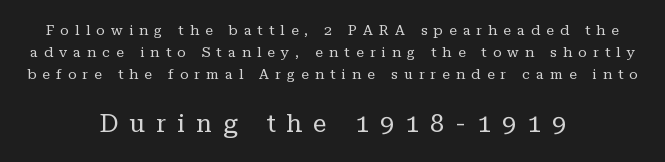
Two sizes are in play, and the larger belongs to the second block. The passage shown stacks its lines at a standard gap. No heavy texture on the line: the type isn't bold. Neither beginnings nor endings align; midpoints do. Honestly, there is no underline to notice here at all. The line texture is sparse and dotted thanks to wide tracking.
